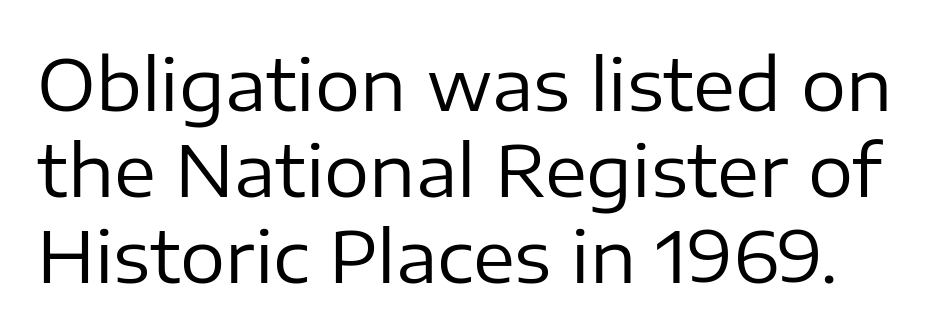
{"serif": "no", "italic": "no", "bold": "no", "weight": "regular", "width": "normal", "stroke_contrast": "low", "x_height": "medium", "monospaced": "no", "underline": "no", "line_spacing_ratio": 1.21, "letter_spacing": "normal", "letter_spacing_em": 0.0, "glyph_px": 71}
